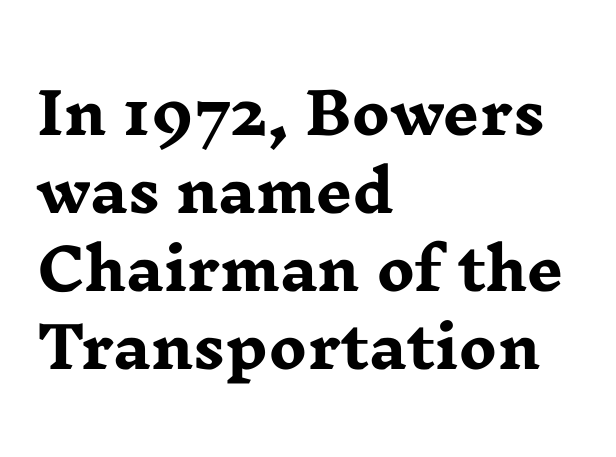
The image shows 57 px heavy, wide serif type, upright; set left-aligned, normal line spacing (1.37x), normal letter spacing, not underlined; low stroke contrast and a medium x-height.
